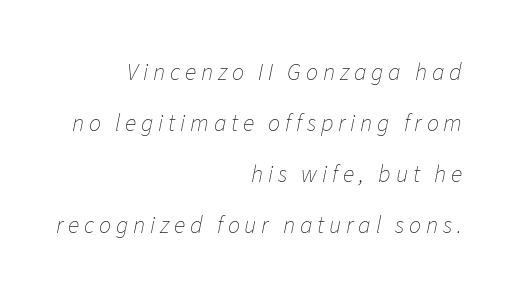
Nothing heavy about these letters — not bold at all. Every row of glyphs terminates at an identical x-position on the right. Glance below the letters and you will spot only blank space. Slant detected: the letters are inclined. Leading: increased.
